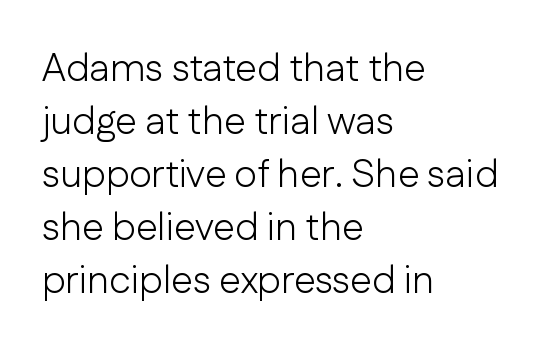
{"serif": "no", "italic": "no", "bold": "no", "weight": "light", "width": "normal", "stroke_contrast": "low", "x_height": "medium", "monospaced": "no", "underline": "no", "align": "left", "line_spacing": "normal", "line_spacing_ratio": 1.36, "letter_spacing": "normal", "letter_spacing_em": 0.0, "glyph_px": 39}
